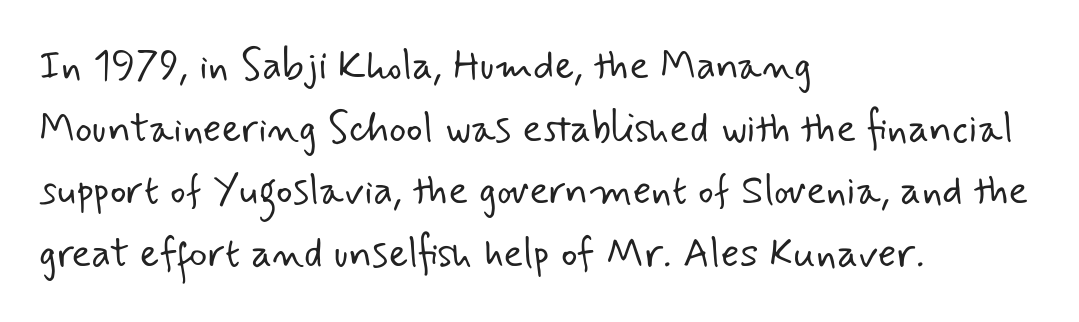
The image shows 41 px light sans-serif type; set left-aligned, normal line spacing (1.53x), normal letter spacing, not underlined; low stroke contrast and a small x-height.
